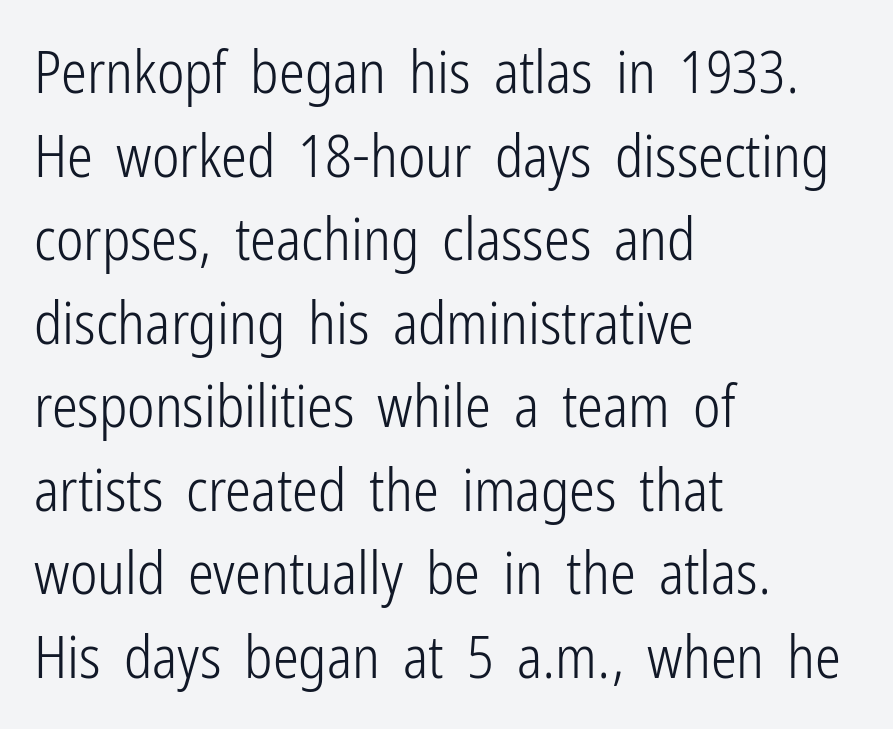
The image shows 58 px light, condensed sans-serif type, upright; set left-aligned, normal line spacing (1.44x), normal letter spacing, not underlined; low stroke contrast and a medium x-height.
